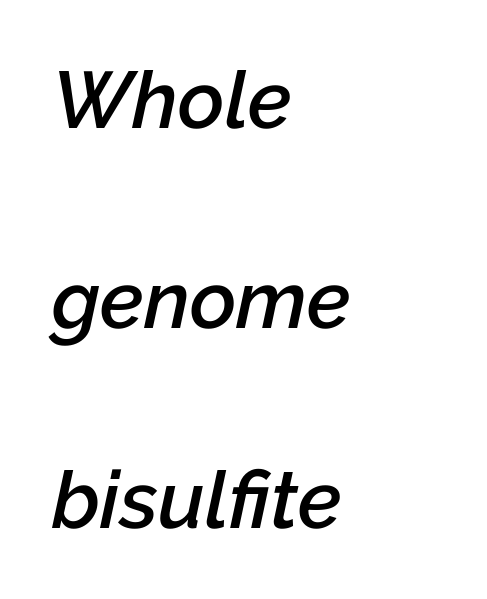
The image shows 80 px semibold type, italic (leaning right); set left-aligned, loose line spacing (2.5x), normal letter spacing, not underlined; low stroke contrast and a medium x-height.
